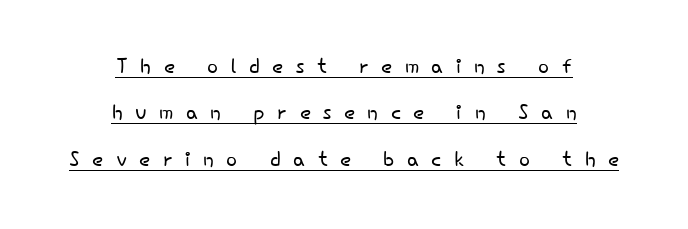
The axis of the letterforms is exactly vertical. The passage shown has open, widely tracked lettering throughout. A typographer would call this underscored text. The passage shown is typed in a proportional face where columns would drift. Letters have the restrained weight of plain body copy at most. The lines in this sample share a center point and differ in where they start and stop.
